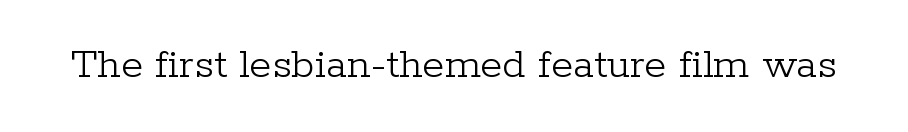
Underline: absent. The cut favours lightness, reaching ordinary text weight at its darkest. The font family rendered here belongs to the serif group. These lines are rendered in a variable-pitch font. There is no visible air inserted between adjacent glyphs.
